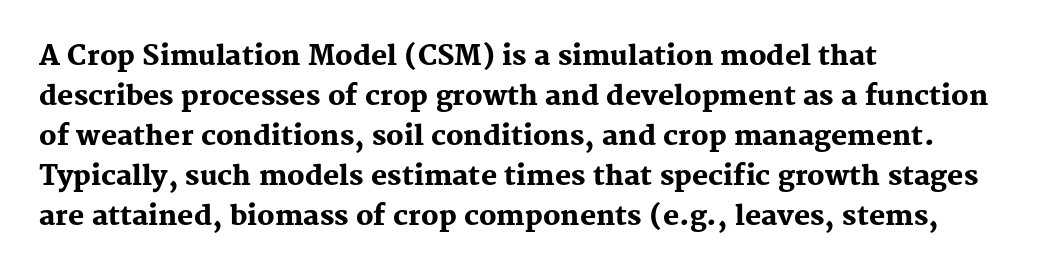
Q: Is the text bold? A: Yes.
Q: Is the text italic (slanted)? A: No, it is upright.
Q: Is the text underlined? A: No.
Q: How is the paragraph aligned? A: Left-aligned.
Q: Is the spacing between letters normal or unusually wide? A: Normal.
Q: Is the spacing between lines tight, normal or loose? A: Normal.
